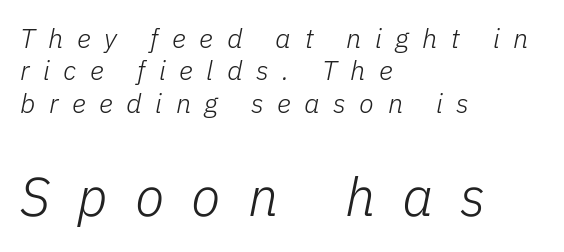
Character widths vary here, with narrow letters taking less room than wide ones. The compositor pushed each line to the left boundary. Type without underlining. Size contrast runs from small at the top to large at the bottom. Honestly, the letter spacing is so wide it's the main thing you notice.
